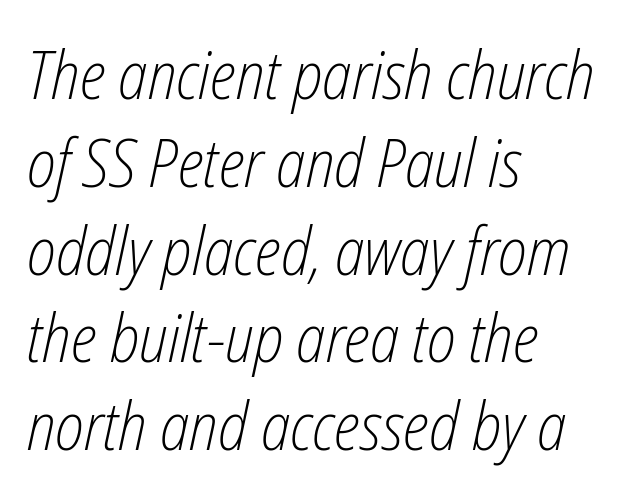
The letters sit at their default tracking, neither squeezed nor spread. In terms of leading, this rendering sits right in the middle. Compared with a centered layout, this one pins lines to the left instead. Proportional: the letters do not fall into vertical columns. Nobody drew a line under any word here. If you drew a line through each stem, it would be angled.
